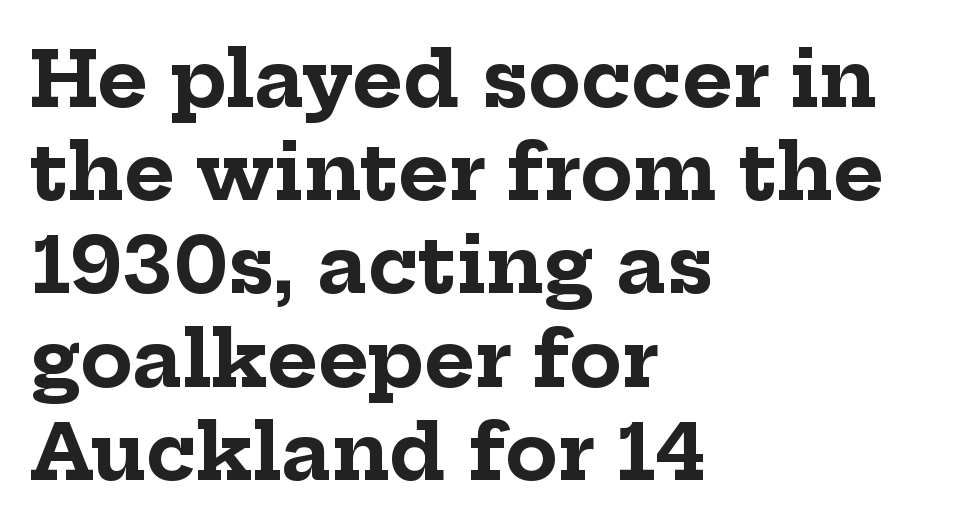
{"serif": "yes", "italic": "no", "bold": "yes", "weight": "bold", "width": "normal", "stroke_contrast": "low", "x_height": "medium", "monospaced": "no", "underline": "no", "align": "left", "line_spacing_ratio": 1.21, "letter_spacing": "normal", "letter_spacing_em": 0.0, "glyph_px": 77}
